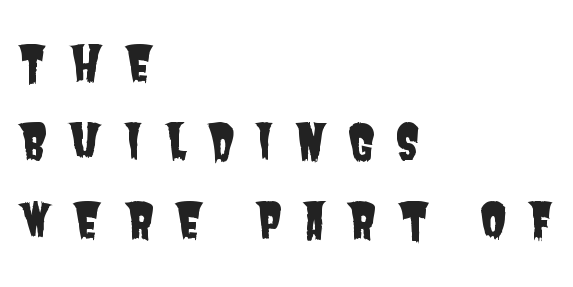
Q: Is the typeface a serif or a sans-serif typeface? A: Sans-serif.
Q: Is the text underlined? A: No.
Q: How is the paragraph aligned? A: Left-aligned.
Q: Is the spacing between letters normal or unusually wide? A: Unusually wide.
Q: Is the spacing between lines tight, normal or loose? A: Normal.
Q: Width (condensed, normal, or wide)? A: Condensed.
Q: Stroke contrast? A: Low.
Q: x-height? A: Large.
Q: Monospaced? A: No.
